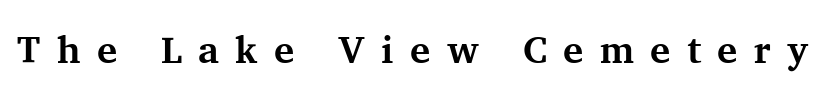
The area under the type is left untouched. A roman cut, with each character standing at attention. This is serif lettering, the kind often seen in printed books. The rendering inserts visible extra space after every character.
